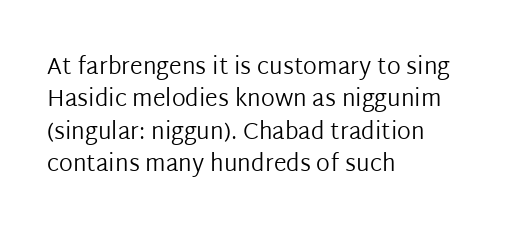
The tracking reads as untouched default to a designer's eye. Layout note: lines flush left. Students, observe: this is what conventionally led text looks like. Underline: absent.
